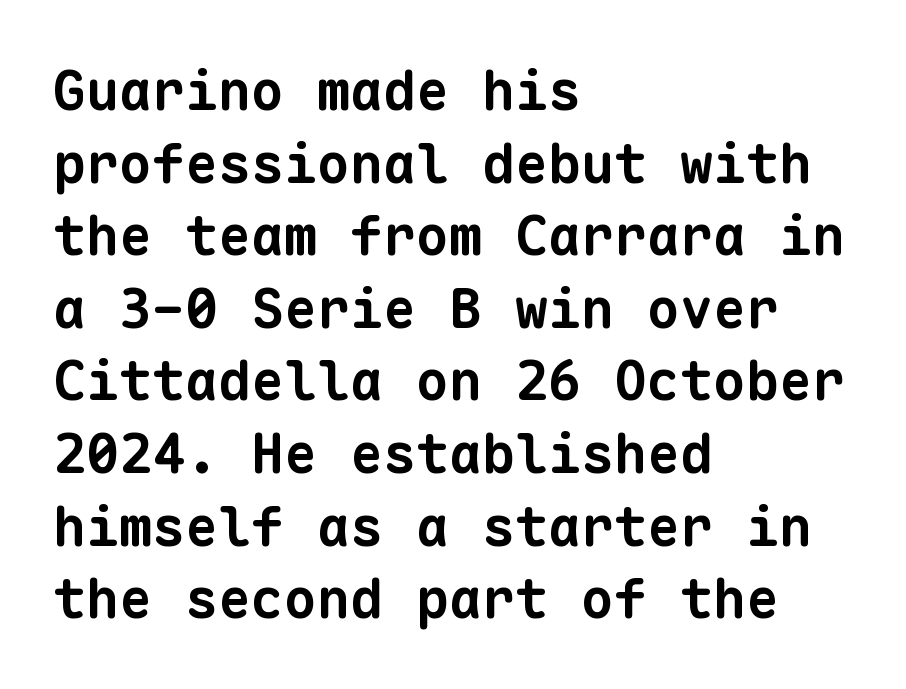
Q: Is the text bold? A: Yes.
Q: Is the typeface a serif or a sans-serif typeface? A: Sans-serif.
Q: Is the text underlined? A: No.
Q: How is the paragraph aligned? A: Left-aligned.
Q: Is the spacing between letters normal or unusually wide? A: Normal.
Q: Is the spacing between lines tight, normal or loose? A: Normal.
Q: Width (condensed, normal, or wide)? A: Normal.
Q: Stroke contrast? A: Low.
Q: x-height? A: Medium.
Q: Monospaced? A: Yes.
